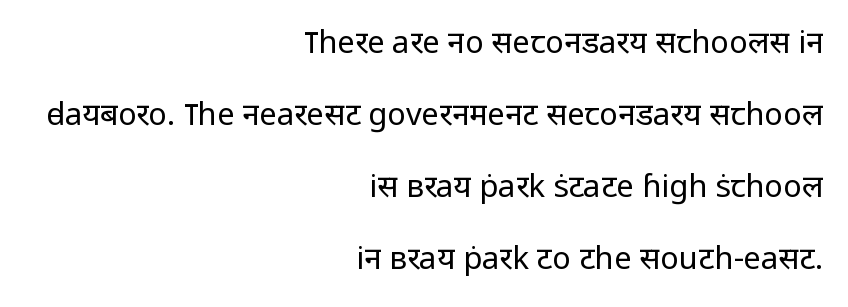
{"serif": "no", "italic": "no", "bold": "no", "weight": "regular", "width": "normal", "stroke_contrast": "low", "x_height": "medium", "monospaced": "no", "underline": "no", "align": "right", "line_spacing": "loose", "line_spacing_ratio": 2.32, "letter_spacing": "normal", "letter_spacing_em": 0.0, "glyph_px": 31}
